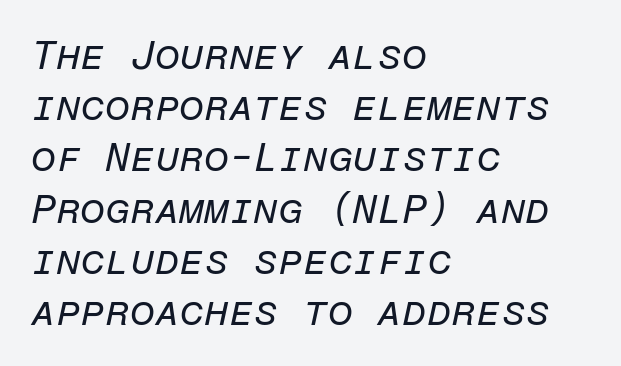
{"italic": "yes", "lean": "right", "slant_degrees": 12, "bold": "no", "weight": "regular", "width": "normal", "stroke_contrast": "low", "x_height": "medium", "monospaced": "yes", "underline": "no", "align": "left", "line_spacing": "normal", "line_spacing_ratio": 1.28, "letter_spacing": "normal", "letter_spacing_em": 0.0, "glyph_px": 40}
